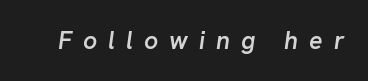
Glyph-to-glyph distance is far greater than everyday printed text. Does the weight exceed regular? Yes, but only to semibold. Emphasis-style slanted type is in use. Rule under the text: the space is simply empty.
